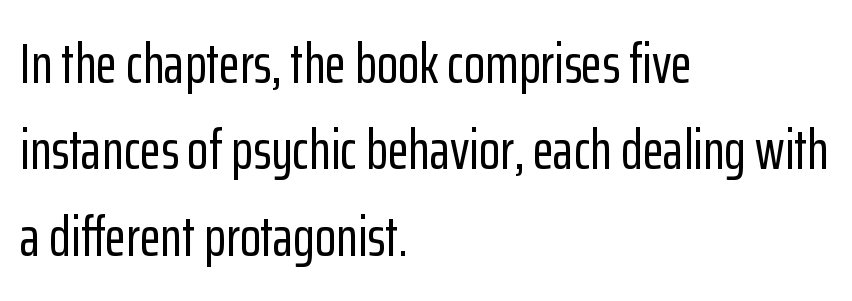
Visually the block forms a straight wall on the left and a jagged coastline on the right. Posture: straight, roman, zero tilt. Unlike a traditional serif, this face leaves its strokes unadorned. The passage shown is typed in a proportional face where columns would drift. The vertical gap from one line to the next is medium. This rendering features lettering with no underline.
